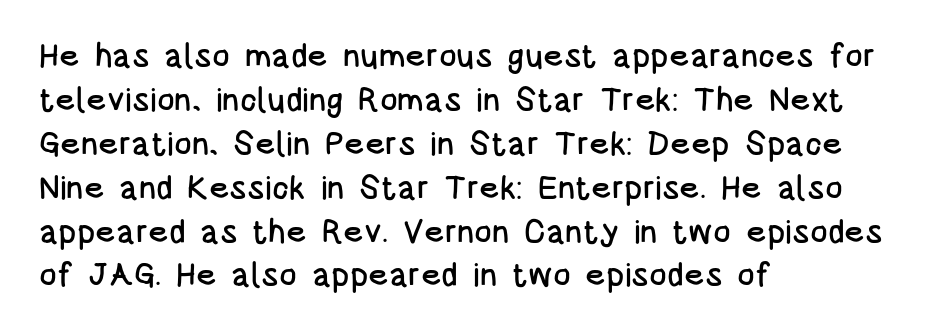
The line texture is even and compact thanks to regular tracking. The passage is arranged the way most books set body copy — flush left. If you measured baseline to baseline, you'd find a middling distance. It's the straight-up-and-down kind of type. Regarding serifs, this sample does without them.
